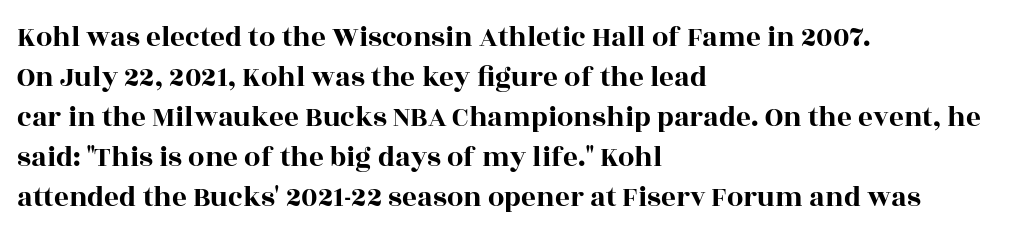
Q: Is the text italic (slanted)? A: No, it is upright.
Q: Is the typeface a serif or a sans-serif typeface? A: Serif.
Q: Is the text underlined? A: No.
Q: How is the paragraph aligned? A: Left-aligned.
Q: Is the spacing between letters normal or unusually wide? A: Normal.
Q: Is the spacing between lines tight, normal or loose? A: Normal.
Q: Width (condensed, normal, or wide)? A: Wide.
Q: x-height? A: Large.
Q: Monospaced? A: No.
